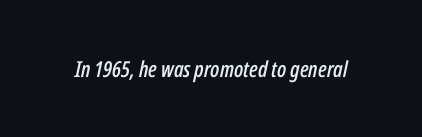
The image shows 22 px text type, italic (leaning right); set normal letter spacing, not underlined.
